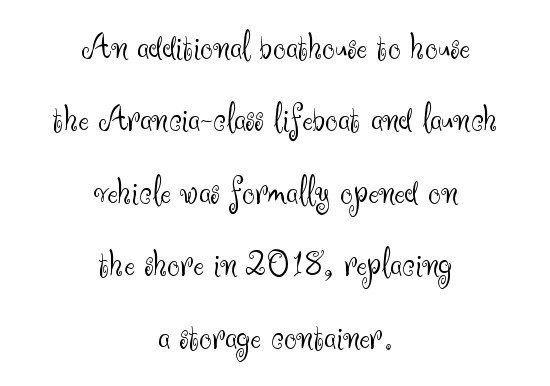
{"serif": "no", "italic": "no", "bold": "no", "weight": "light", "width": "normal", "stroke_contrast": "medium", "x_height": "small", "monospaced": "no", "underline": "no", "align": "center", "line_spacing_ratio": 1.81, "letter_spacing": "normal", "letter_spacing_em": 0.0, "glyph_px": 40}
